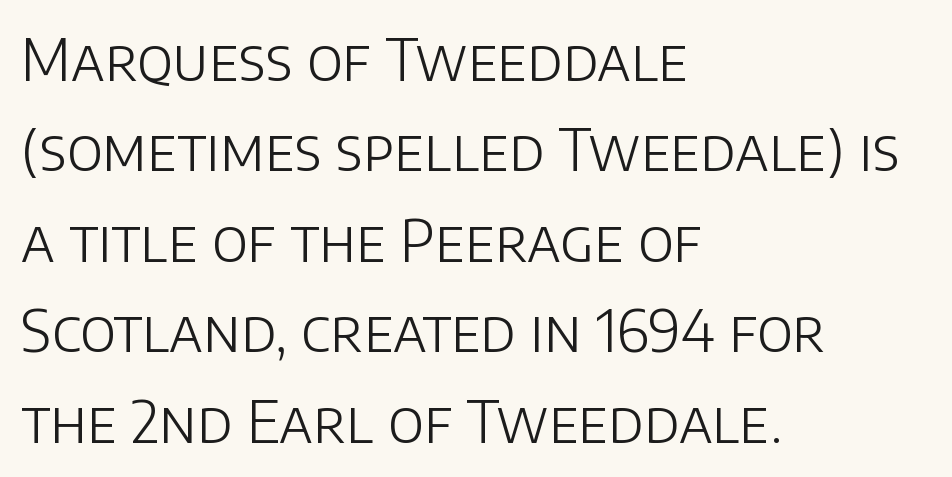
The image shows 58 px light sans-serif type, upright; set left-aligned, normal line spacing (1.56x), normal letter spacing, not underlined; low stroke contrast and a large x-height.
